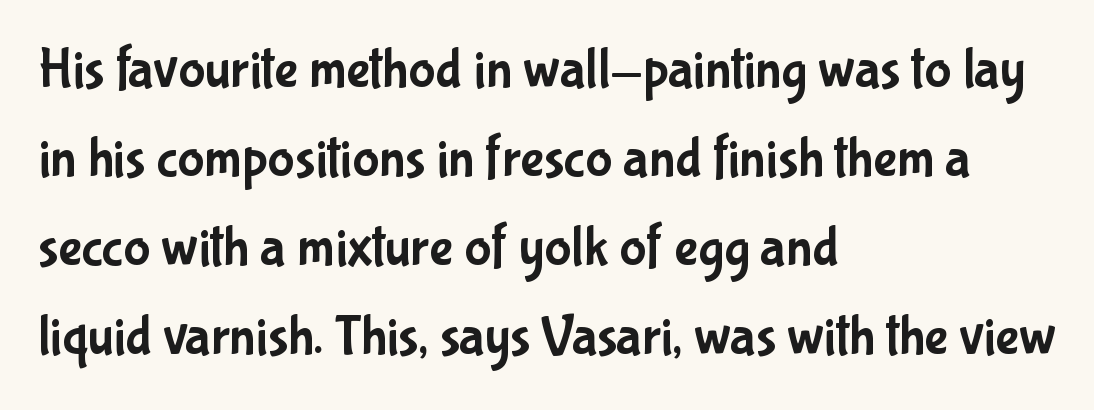
{"serif": "no", "italic": "no", "width": "condensed", "stroke_contrast": "low", "x_height": "medium", "monospaced": "no", "underline": "no", "align": "left", "line_spacing": "normal", "line_spacing_ratio": 1.59, "letter_spacing": "normal", "letter_spacing_em": 0.0, "glyph_px": 56}
